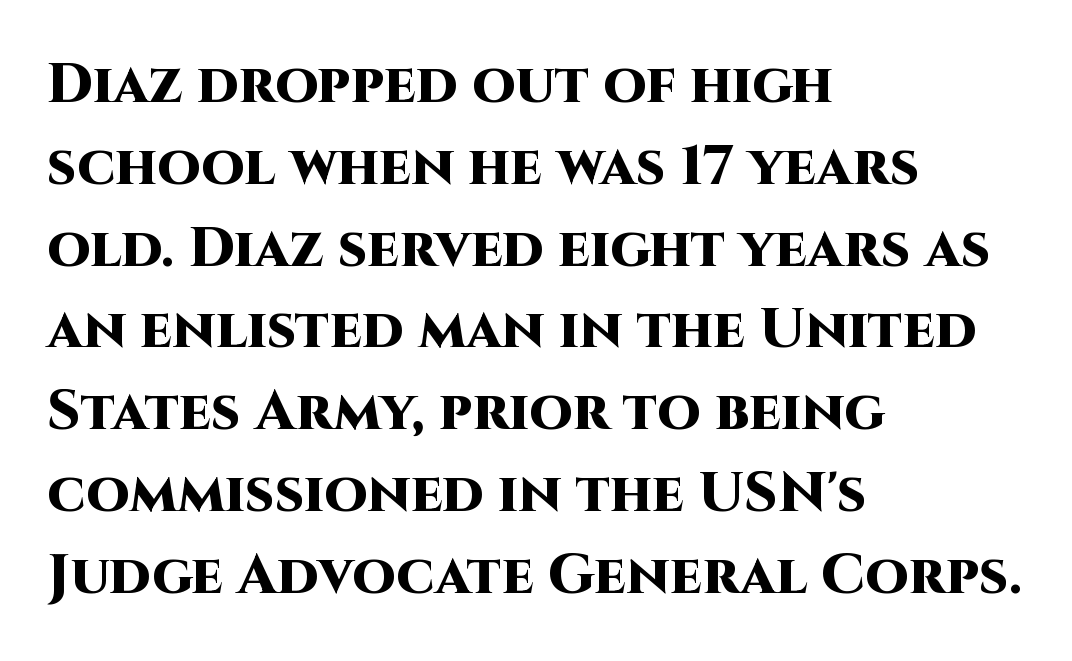
Q: Is the text bold? A: Yes.
Q: Is the text italic (slanted)? A: No, it is upright.
Q: Is the typeface a serif or a sans-serif typeface? A: Sans-serif.
Q: Is the text underlined? A: No.
Q: How is the paragraph aligned? A: Left-aligned.
Q: Is the spacing between letters normal or unusually wide? A: Normal.
Q: Is the spacing between lines tight, normal or loose? A: Normal.
Q: Width (condensed, normal, or wide)? A: Normal.
Q: Stroke contrast? A: High.
Q: x-height? A: Large.
Q: Monospaced? A: No.
